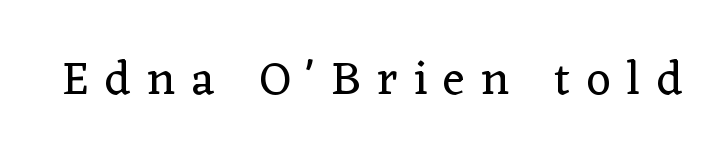
{"serif": "yes", "italic": "no", "bold": "no", "weight": "regular", "width": "normal", "stroke_contrast": "low", "x_height": "medium", "monospaced": "no", "underline": "no", "letter_spacing": "wide", "letter_spacing_em": 0.35, "glyph_px": 47}
